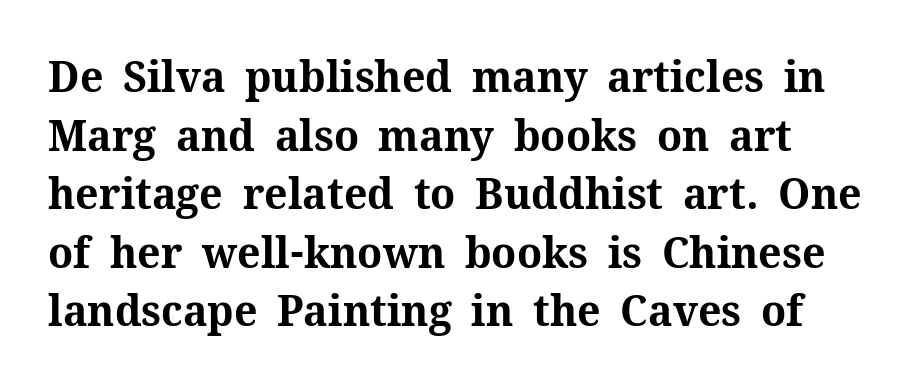
The image shows 44 px bold serif type, upright; set normal line spacing (1.33x), normal letter spacing, not underlined; medium stroke contrast and a medium x-height.
